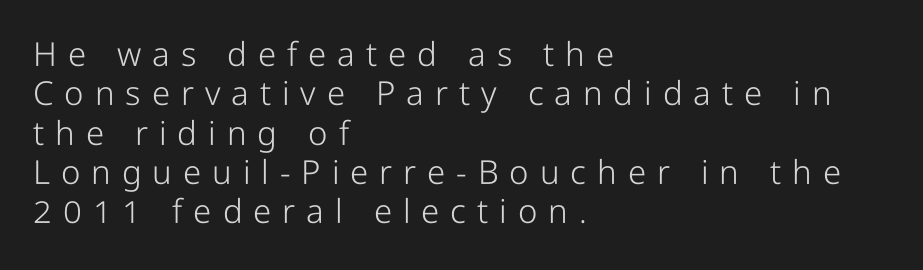
The image shows 33 px light, condensed sans-serif type, upright; set left-aligned, line spacing 1.19x, unusually wide letter spacing (+0.33 em), not underlined; low stroke contrast and a medium x-height.
